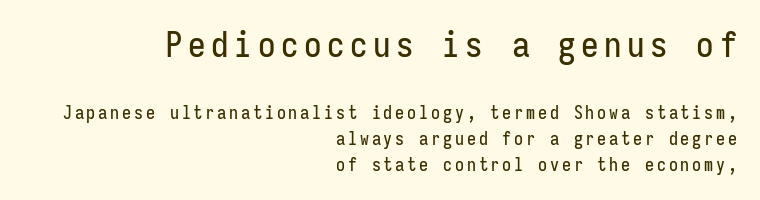
Q: Is the text italic (slanted)? A: No, it is upright.
Q: Is the typeface a serif or a sans-serif typeface? A: Sans-serif.
Q: Is the text underlined? A: No.
Q: How is the paragraph aligned? A: Right-aligned.
Q: Is the spacing between lines tight, normal or loose? A: Normal.
Q: Which block of text is set in a larger size, the first (top) or the second (bottom)? A: The first (top) one.
Q: Width (condensed, normal, or wide)? A: Condensed.
Q: Stroke contrast? A: Low.
Q: x-height? A: Medium.
Q: Monospaced? A: Yes.
